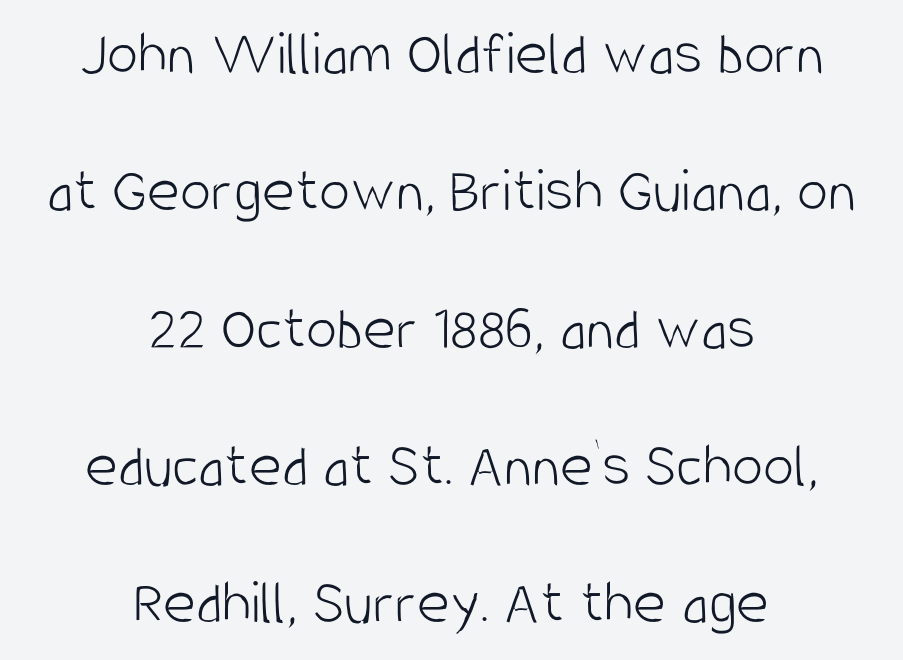
{"serif": "no", "italic": "no", "bold": "no", "weight": "light", "width": "condensed", "stroke_contrast": "low", "x_height": "large", "monospaced": "no", "underline": "no", "align": "center", "line_spacing": "loose", "line_spacing_ratio": 2.18, "letter_spacing": "normal", "letter_spacing_em": 0.0, "glyph_px": 63}
